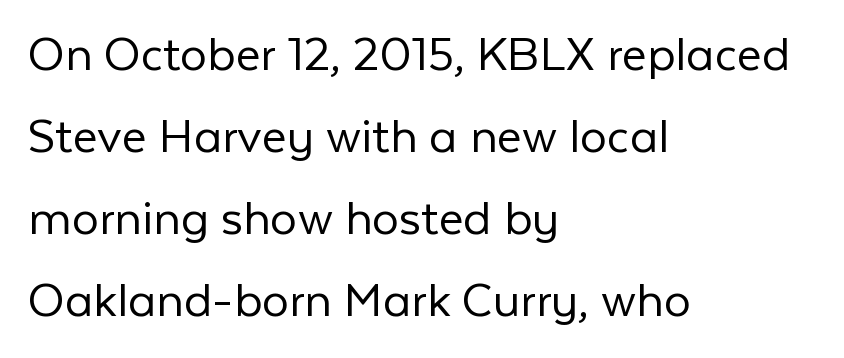
Students, observe: this is what conventionally led text looks like. Reading down the block, your eye returns to a fixed left position each line. Words appear dense and cohesive because spacing is normal. Posture: straight, roman, zero tilt. Has an underline been added? It has not.
